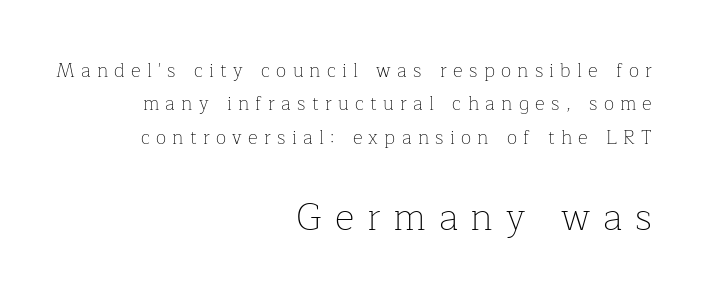
{"serif": "yes", "italic": "no", "bold": "no", "weight": "thin", "width": "normal", "stroke_contrast": "low", "x_height": "medium", "monospaced": "no", "underline": "no", "align": "right", "line_spacing_ratio": 1.76, "letter_spacing": "wide", "letter_spacing_em": 0.33, "larger_block": "second", "size_ratio": 2.0, "glyph_px": 38}
